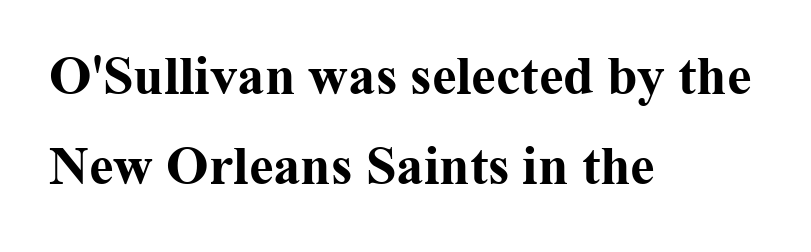
{"serif": "yes", "italic": "no", "bold": "yes", "weight": "bold", "width": "normal", "stroke_contrast": "medium", "x_height": "medium", "monospaced": "no", "underline": "no", "align": "left", "line_spacing": "normal", "line_spacing_ratio": 1.64, "letter_spacing": "normal", "letter_spacing_em": 0.0, "glyph_px": 55}
